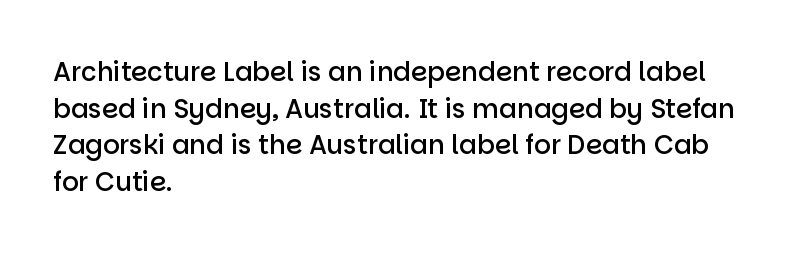
The image shows 26 px text type, upright; set left-aligned, normal line spacing (1.41x), normal letter spacing, not underlined.
